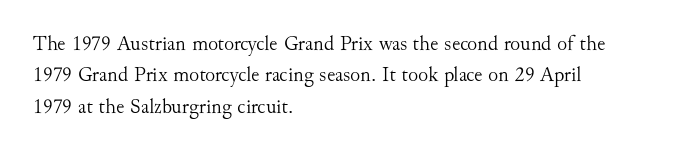
{"italic": "no", "bold": "no", "underline": "no", "align": "left", "line_spacing": "normal", "line_spacing_ratio": 1.49, "letter_spacing": "normal", "letter_spacing_em": 0.0, "glyph_px": 21}
